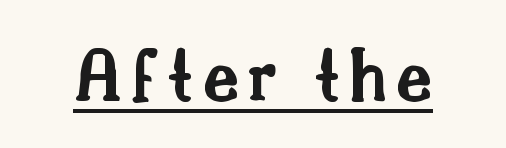
Underlined type. Note the varied advance widths — an 'i' is clearly narrower than an 'm'. Observe the serifs anchoring each vertical stroke in this sample. In terms of weight, the rendering is demibold, just under bold. It's the straight-up-and-down kind of type.
